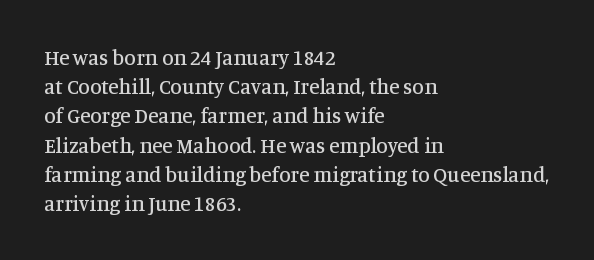
Q: Is the text italic (slanted)? A: No, it is upright.
Q: Is the text underlined? A: No.
Q: How is the paragraph aligned? A: Left-aligned.
Q: Is the spacing between letters normal or unusually wide? A: Normal.
Q: Is the spacing between lines tight, normal or loose? A: Normal.
